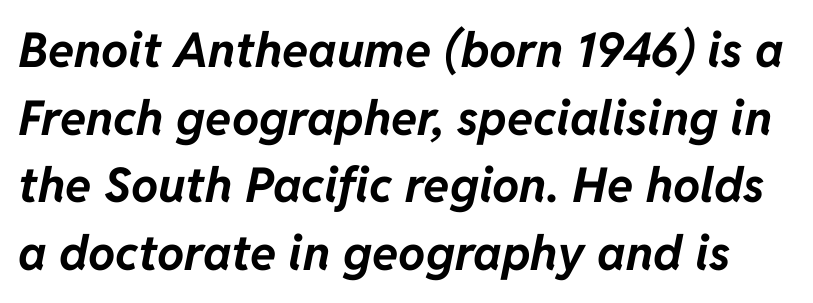
Standard letterfit; no display-style spreading of the glyphs. Stroke thickness is high; the sample reads as a true bold. A clean baseline with only descenders dipping below it. Style check: oblique. If you measured baseline to baseline, you'd find a middling distance. This sample has the flowing, uneven cadence of proportional lettering.
